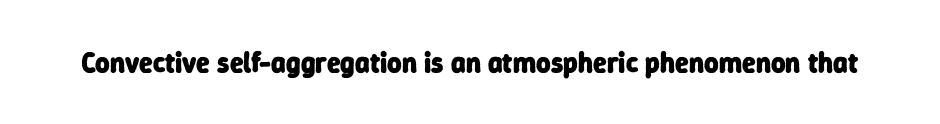
Do the characters align in a grid? No, the font is proportional. Each letter's strokes conclude bluntly, with no projecting serifs. Its strokes are broad and dark, the hallmark of bold type. The specimen omits any rule beneath the text block's lines. In terms of letterspacing, this is plain default setting.
